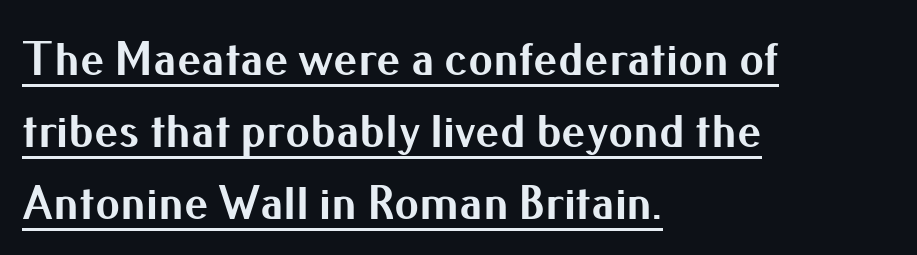
The image shows 49 px bold sans-serif type, upright; set left-aligned, normal line spacing (1.47x), normal letter spacing, underlined; medium stroke contrast and a small x-height.
